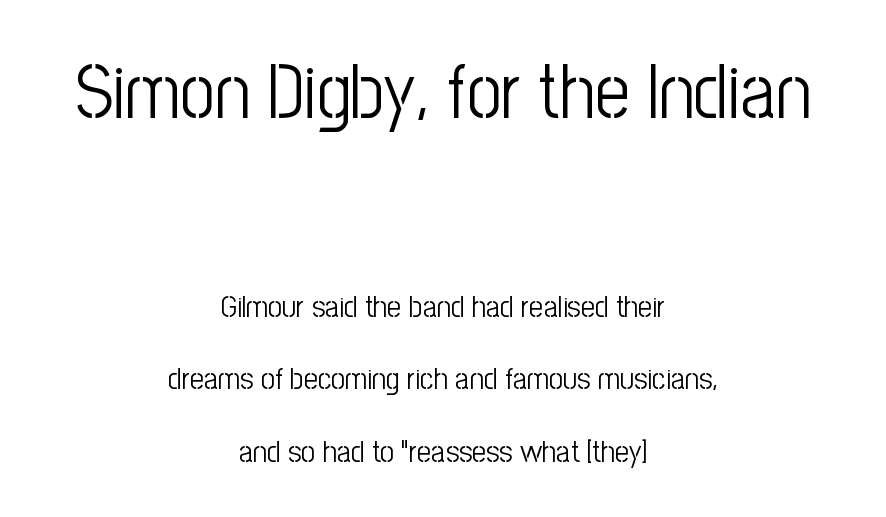
The typeface has the unassuming heft of standard copy or less. Note the varied advance widths — an 'i' is clearly narrower than an 'm'. You could fit nearly another row in the gap between these rows. This layout puts the oversized block above and the modest block below. Look at the tracking — it's just the regular setting, nothing added. Lines of text with bare space underneath.
